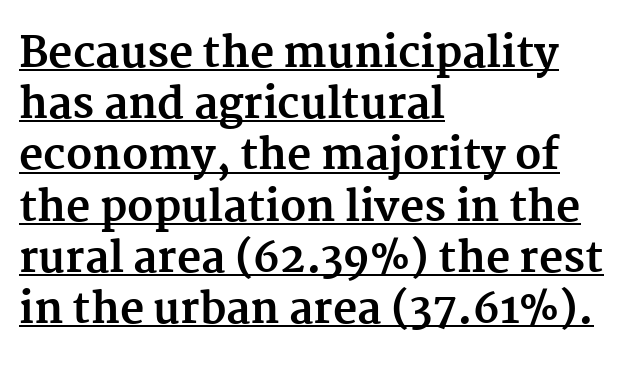
Q: Is the text bold? A: Yes.
Q: Is the text italic (slanted)? A: No, it is upright.
Q: Is the typeface a serif or a sans-serif typeface? A: Serif.
Q: Is the text underlined? A: Yes.
Q: How is the paragraph aligned? A: Left-aligned.
Q: Is the spacing between letters normal or unusually wide? A: Normal.
Q: Width (condensed, normal, or wide)? A: Normal.
Q: Stroke contrast? A: Medium.
Q: x-height? A: Medium.
Q: Monospaced? A: No.
